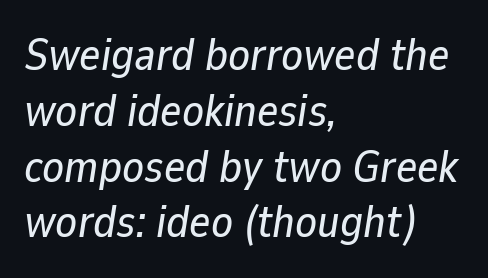
The image shows 45 px text type, italic (leaning right); set left-aligned, line spacing 1.24x, normal letter spacing, not underlined; low stroke contrast and a medium x-height.
